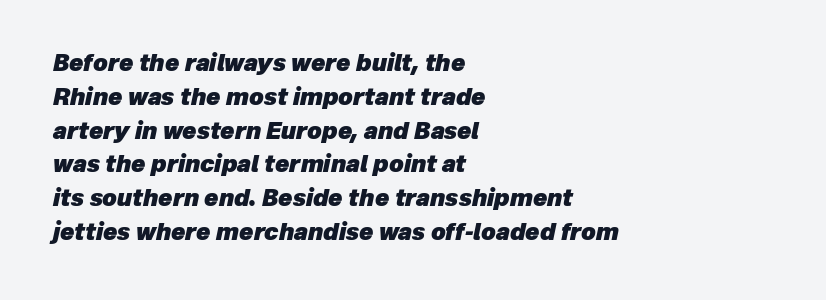
{"italic": "yes", "lean": "right", "slant_degrees": 12, "bold": "yes", "underline": "no", "align": "left", "line_spacing": "normal", "line_spacing_ratio": 1.47, "letter_spacing": "normal", "letter_spacing_em": 0.0, "glyph_px": 23}
